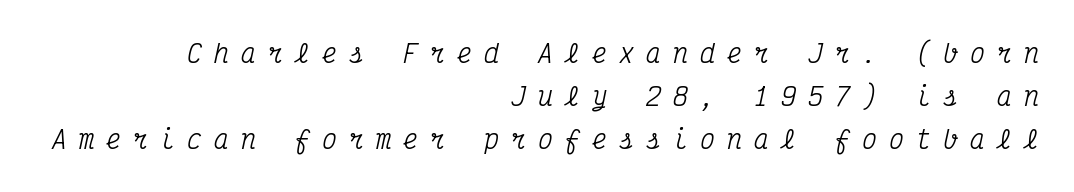
Q: Is the text italic (slanted)? A: Yes, it leans right by about 12 degrees.
Q: Is the text underlined? A: No.
Q: How is the paragraph aligned? A: Right-aligned.
Q: Is the spacing between letters normal or unusually wide? A: Unusually wide.
